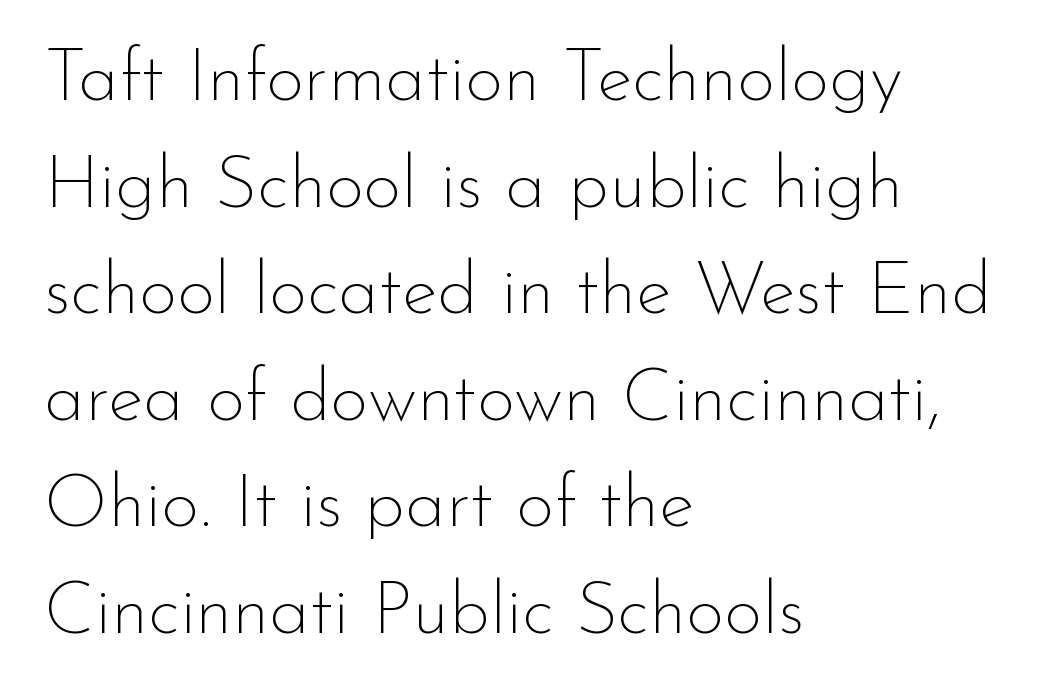
Each letter's strokes conclude bluntly, with no projecting serifs. Notice how descenders clear the ascenders below comfortably — that's standard leading. This sample has the flowing, uneven cadence of proportional lettering. Between one letter and the next there's only the usual sliver of space.
